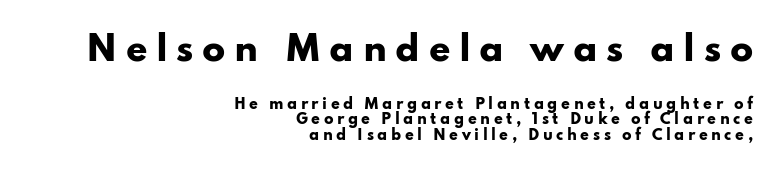
You could only call the tracking loose — the letters float apart. The face used here is proportionally spaced, like ordinary book or web type. Which chunk is bigger? The first one — the top block dwarfs the bottom. In CSS terms this would be text-align: right.
